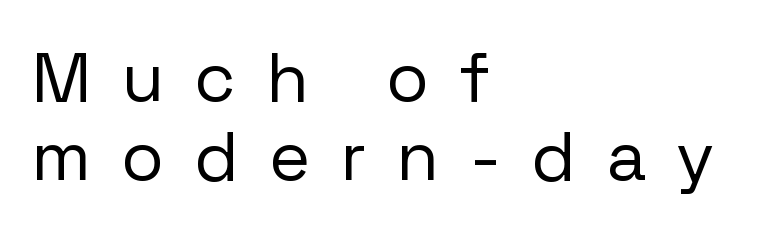
{"serif": "no", "italic": "no", "bold": "no", "weight": "regular", "width": "normal", "stroke_contrast": "low", "x_height": "medium", "monospaced": "no", "underline": "no", "align": "left", "line_spacing": "tight", "line_spacing_ratio": 1.13, "letter_spacing": "wide", "letter_spacing_em": 0.45, "glyph_px": 70}
